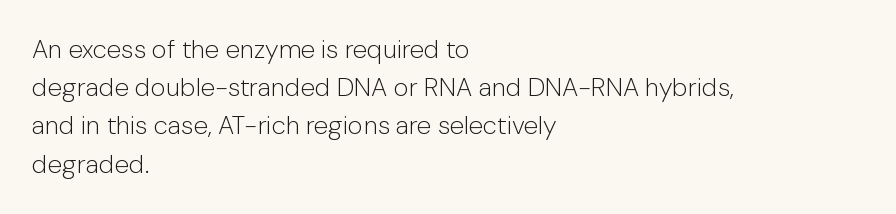
{"italic": "no", "bold": "no", "underline": "no", "align": "left", "line_spacing": "normal", "line_spacing_ratio": 1.47, "letter_spacing": "normal", "letter_spacing_em": 0.0, "glyph_px": 26}
